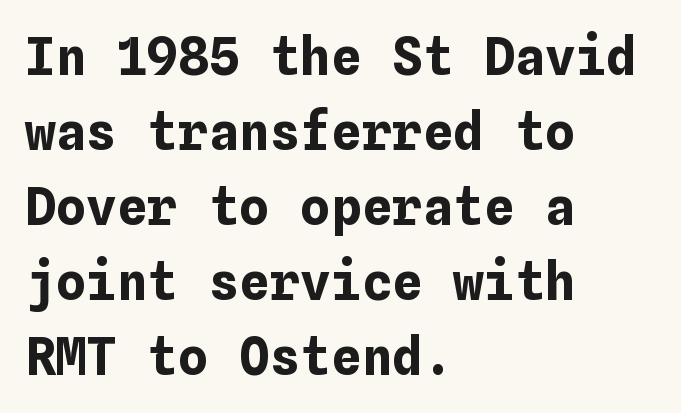
The image shows 51 px bold type, upright; set left-aligned, normal line spacing (1.47x), normal letter spacing, not underlined; low stroke contrast and a medium x-height.
